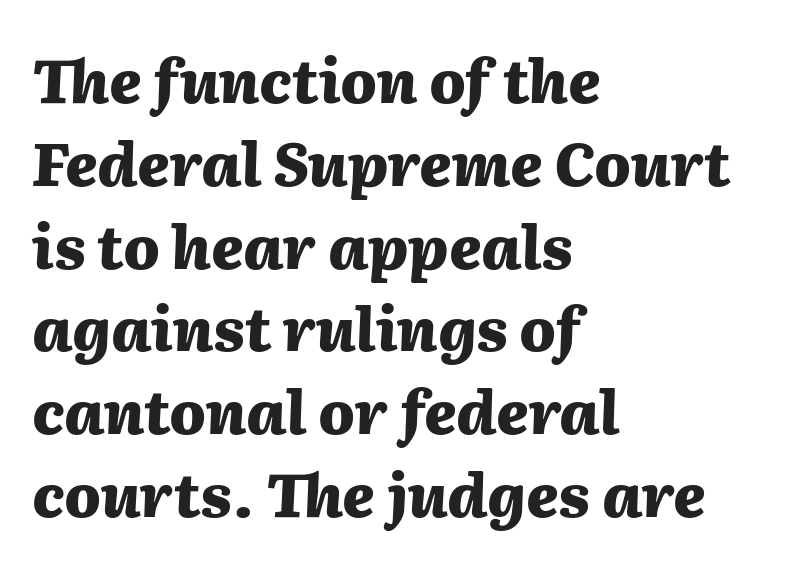
The image shows 60 px heavy type, italic (leaning right); set left-aligned, normal line spacing (1.38x), normal letter spacing, not underlined; medium stroke contrast and a medium x-height.
